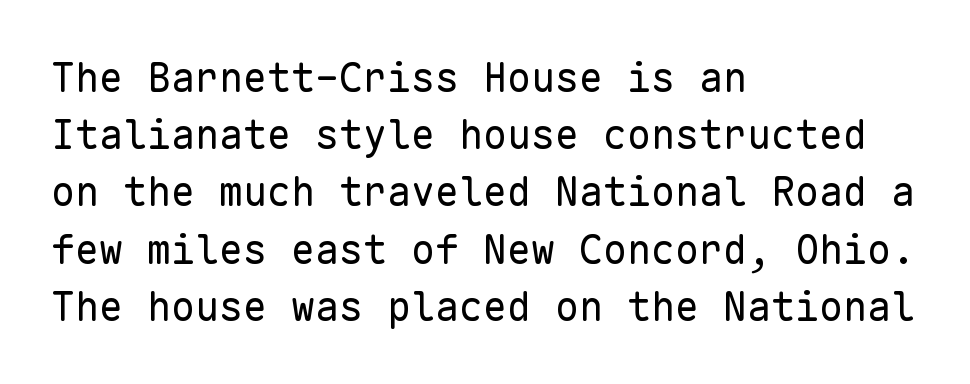
{"serif": "no", "italic": "no", "bold": "no", "weight": "regular", "width": "normal", "stroke_contrast": "low", "x_height": "medium", "monospaced": "yes", "underline": "no", "align": "left", "line_spacing": "normal", "line_spacing_ratio": 1.43, "letter_spacing": "normal", "letter_spacing_em": 0.0, "glyph_px": 40}
